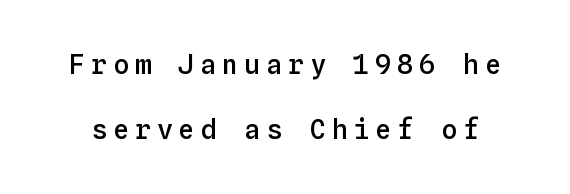
Q: Is the text bold? A: Semi-bold.
Q: Is the text italic (slanted)? A: No, it is upright.
Q: Is the text underlined? A: No.
Q: Is the spacing between letters normal or unusually wide? A: Unusually wide.
Q: Is the spacing between lines tight, normal or loose? A: Loose.
